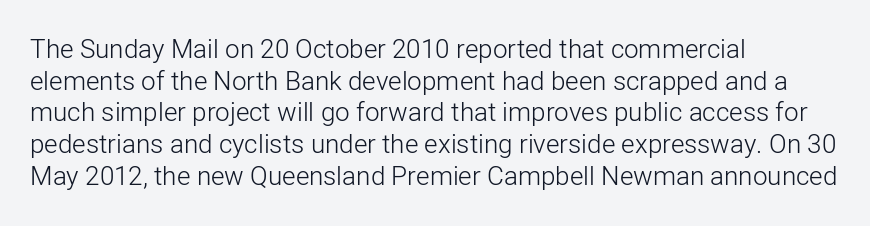
The image shows 26 px text type, upright; set left-aligned, line spacing 1.22x, normal letter spacing, not underlined.
